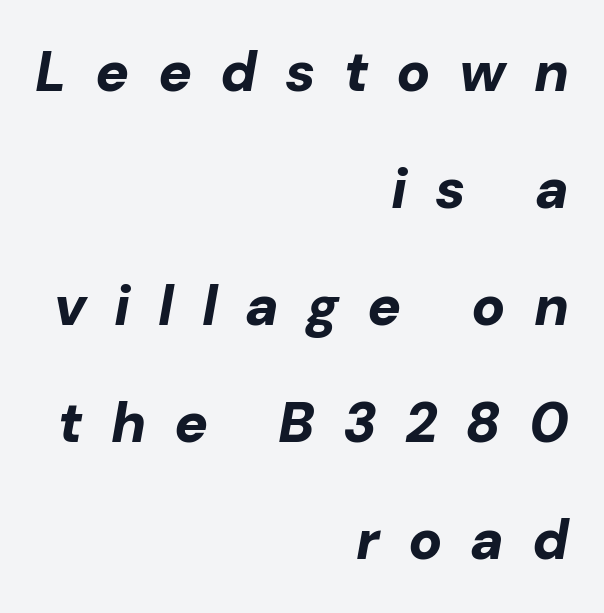
Q: Is the text bold? A: Yes.
Q: Is the text italic (slanted)? A: Yes, it leans right by about 10 degrees.
Q: Is the text underlined? A: No.
Q: How is the paragraph aligned? A: Right-aligned.
Q: Is the spacing between letters normal or unusually wide? A: Unusually wide.
Q: Is the spacing between lines tight, normal or loose? A: Loose.
Q: Width (condensed, normal, or wide)? A: Normal.
Q: Stroke contrast? A: Low.
Q: x-height? A: Medium.
Q: Monospaced? A: No.
